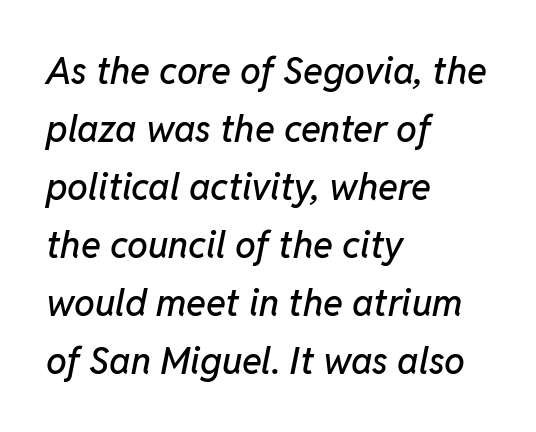
{"italic": "yes", "lean": "right", "slant_degrees": 11, "width": "normal", "stroke_contrast": "low", "x_height": "medium", "monospaced": "no", "underline": "no", "align": "left", "line_spacing": "normal", "line_spacing_ratio": 1.57, "letter_spacing": "normal", "letter_spacing_em": 0.0, "glyph_px": 37}
